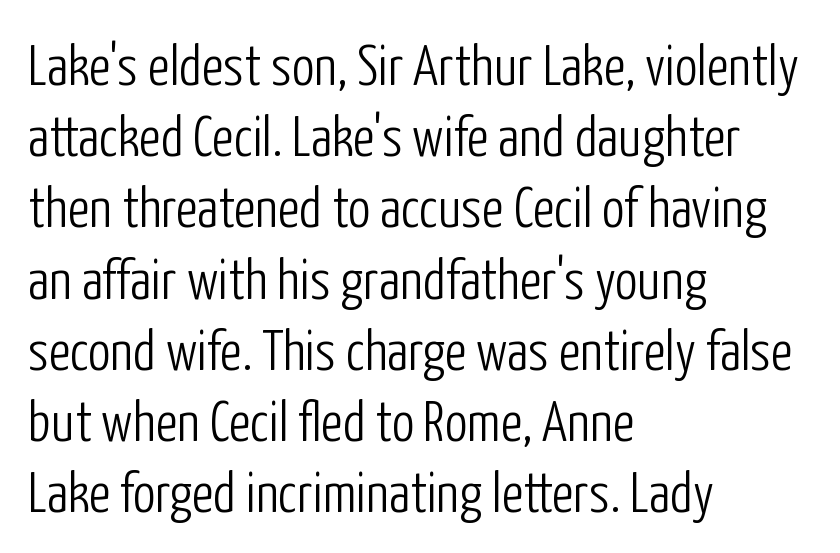
Q: Is the text bold? A: No.
Q: Is the text italic (slanted)? A: No, it is upright.
Q: Is the typeface a serif or a sans-serif typeface? A: Sans-serif.
Q: Is the text underlined? A: No.
Q: How is the paragraph aligned? A: Left-aligned.
Q: Is the spacing between letters normal or unusually wide? A: Normal.
Q: Is the spacing between lines tight, normal or loose? A: Normal.
Q: Width (condensed, normal, or wide)? A: Condensed.
Q: Stroke contrast? A: Low.
Q: x-height? A: Medium.
Q: Monospaced? A: No.
